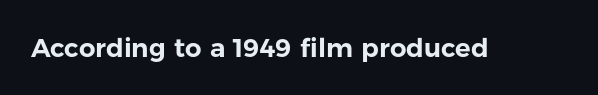
{"italic": "no", "underline": "no", "letter_spacing": "normal", "letter_spacing_em": 0.0, "glyph_px": 26}
